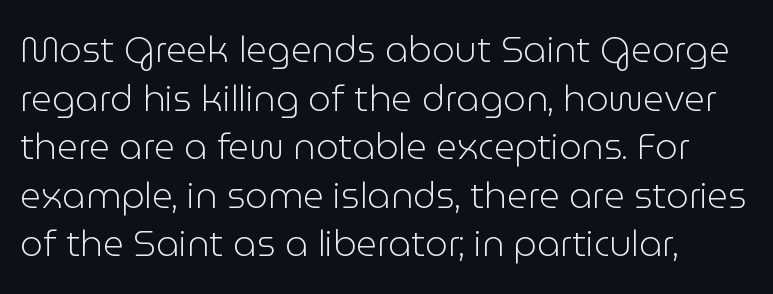
{"serif": "no", "italic": "no", "bold": "no", "weight": "light", "width": "normal", "stroke_contrast": "low", "x_height": "medium", "monospaced": "no", "underline": "no", "align": "left", "line_spacing": "normal", "line_spacing_ratio": 1.35, "letter_spacing": "normal", "letter_spacing_em": 0.0, "glyph_px": 36}
